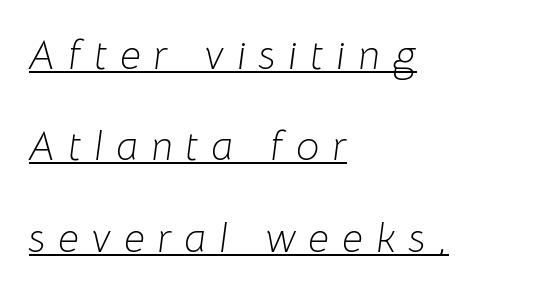
The image shows 41 px light type, italic (leaning right); set left-aligned, loose line spacing (2.23x), unusually wide letter spacing (+0.32 em), underlined; low stroke contrast and a medium x-height.
